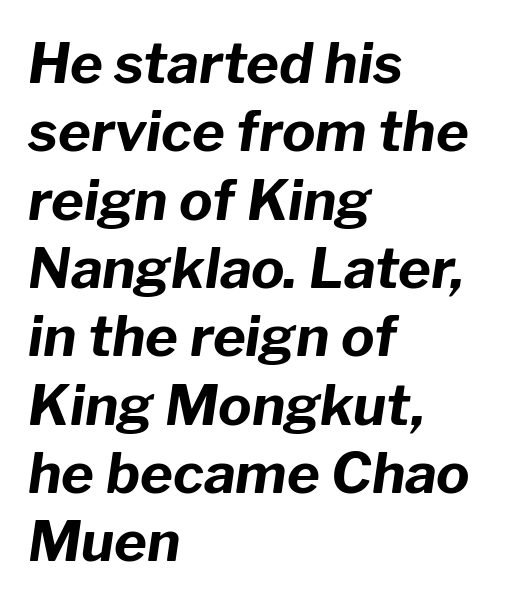
Q: Is the text bold? A: Yes.
Q: Is the text italic (slanted)? A: Yes, it leans right by about 8 degrees.
Q: Is the text underlined? A: No.
Q: How is the paragraph aligned? A: Left-aligned.
Q: Is the spacing between letters normal or unusually wide? A: Normal.
Q: Width (condensed, normal, or wide)? A: Normal.
Q: Stroke contrast? A: Low.
Q: x-height? A: Medium.
Q: Monospaced? A: No.
